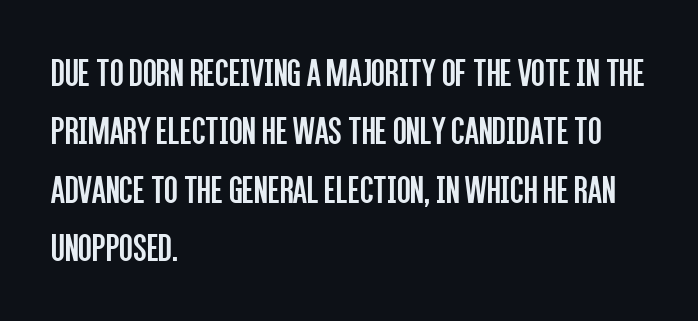
{"serif": "no", "italic": "no", "bold": "no", "weight": "regular", "width": "condensed", "stroke_contrast": "low", "x_height": "large", "monospaced": "no", "underline": "no", "align": "left", "line_spacing": "normal", "line_spacing_ratio": 1.46, "letter_spacing": "normal", "letter_spacing_em": 0.0, "glyph_px": 40}
